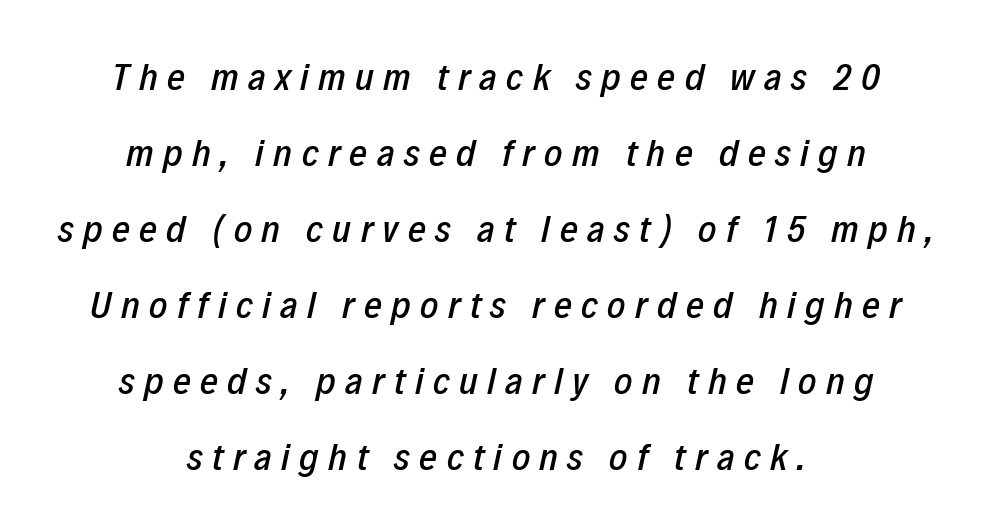
The image shows 39 px condensed type, italic (leaning right); set centered, loose line spacing (1.95x), unusually wide letter spacing (+0.24 em), not underlined; low stroke contrast and a medium x-height.
